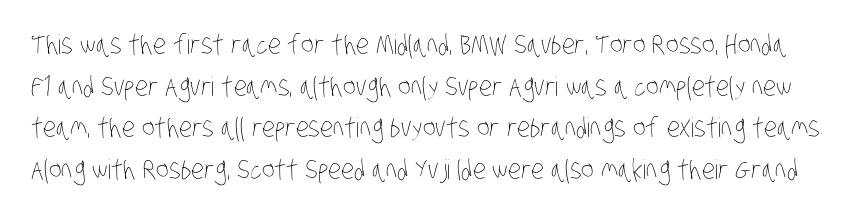
The image shows 27 px text type; set normal line spacing (1.54x), normal letter spacing, not underlined.
